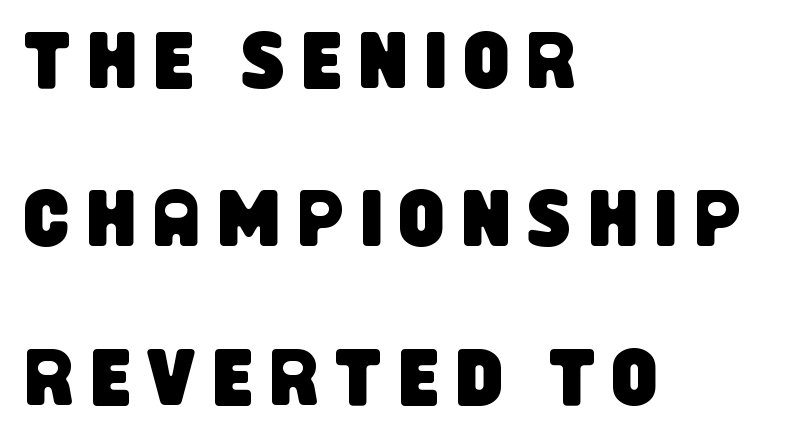
The image shows 80 px condensed sans-serif type; set left-aligned, loose line spacing (1.98x), unusually wide letter spacing (+0.21 em), not underlined; low stroke contrast and a large x-height.
